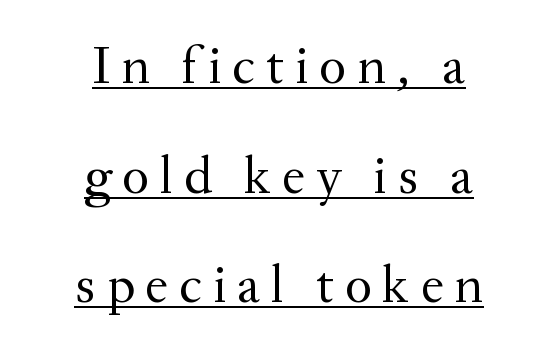
Beneath each row of characters lies a ruled line. Leading is clearly above the norm, producing a sparse column. Unlike italic type, these characters show no tilt at all. Honestly, the letter spacing is so wide it's the main thing you notice. The rendering uses natural spacing where letterforms have individual widths. Each stroke keeps to a modest, everyday thickness or less.
